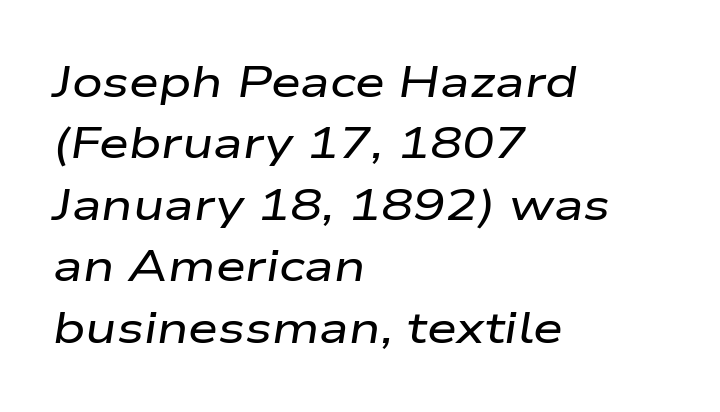
The image shows 43 px wide type, italic (leaning right); set left-aligned, normal line spacing (1.43x), normal letter spacing, not underlined; low stroke contrast and a medium x-height.
